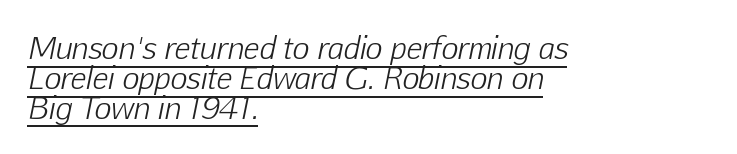
Notice how descenders almost collide with the ascenders below — that's tight leading. The rendered words wear a rule along their underside. Observe the lean: these are italic letterforms. The passage is arranged the way most books set body copy — flush left.
